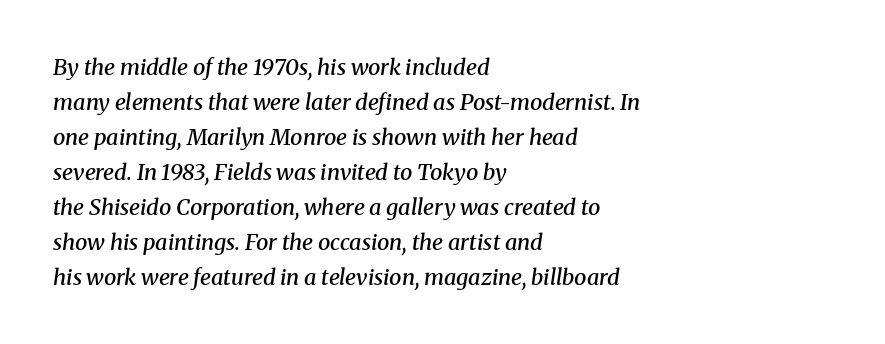
Casual observation: everything's shoved over to the left. Spacing between characters is what you'd get straight out of the box. Check the space under the baseline: it is left empty. Regular leading.
